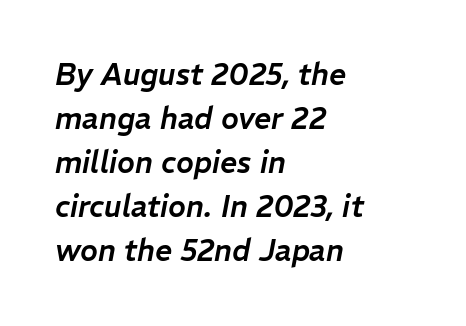
Q: Is the text italic (slanted)? A: Yes, it leans right by about 11 degrees.
Q: Is the text underlined? A: No.
Q: How is the paragraph aligned? A: Left-aligned.
Q: Is the spacing between letters normal or unusually wide? A: Normal.
Q: Is the spacing between lines tight, normal or loose? A: Normal.
Q: Width (condensed, normal, or wide)? A: Normal.
Q: Stroke contrast? A: Low.
Q: x-height? A: Medium.
Q: Monospaced? A: No.
